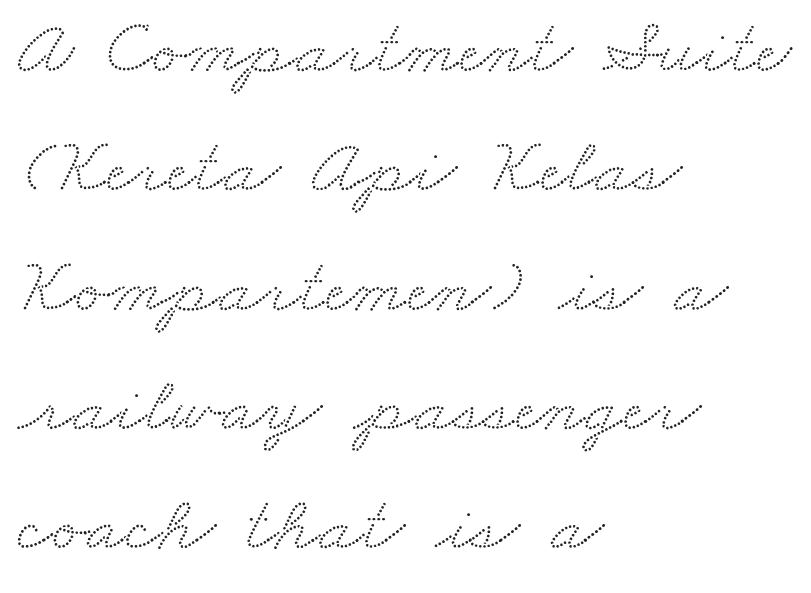
No word sits above an underline. The designer left line spacing at the default. Leftover space on each line is placed entirely after the last word. Is this a sans? No — the strokes have serifs. These lines keep a tight, regular rhythm from letter to letter.
